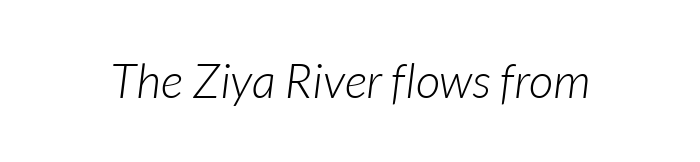
Q: Is the text bold? A: No.
Q: Is the typeface a serif or a sans-serif typeface? A: Sans-serif.
Q: Is the text underlined? A: No.
Q: Is the spacing between letters normal or unusually wide? A: Normal.
Q: Width (condensed, normal, or wide)? A: Normal.
Q: Stroke contrast? A: Low.
Q: x-height? A: Medium.
Q: Monospaced? A: No.
